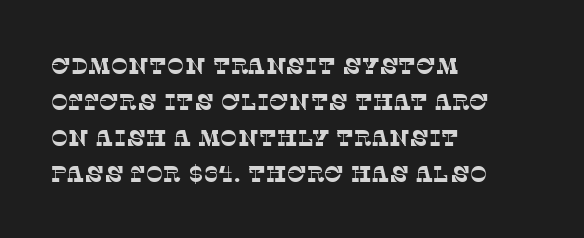
{"bold": "no", "underline": "no", "align": "left", "line_spacing": "normal", "line_spacing_ratio": 1.56, "letter_spacing": "normal", "letter_spacing_em": 0.0, "glyph_px": 23}
